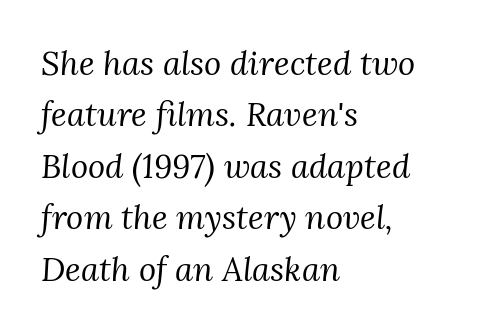
Normally led — the rows are evenly, conventionally spaced. A quiet, ordinary-to-light weight characterises the typeface. Words appear dense and cohesive because spacing is normal. The passage shown is typed in a proportional face where columns would drift.
